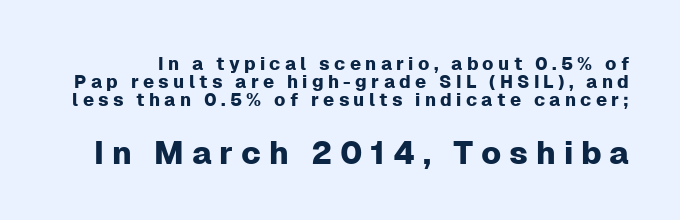
Q: Is the text italic (slanted)? A: No, it is upright.
Q: Is the typeface a serif or a sans-serif typeface? A: Sans-serif.
Q: Is the text underlined? A: No.
Q: Is the spacing between letters normal or unusually wide? A: Unusually wide.
Q: Is the spacing between lines tight, normal or loose? A: Tight.
Q: Which block of text is set in a larger size, the first (top) or the second (bottom)? A: The second (bottom) one.
Q: Width (condensed, normal, or wide)? A: Normal.
Q: Stroke contrast? A: Low.
Q: x-height? A: Medium.
Q: Monospaced? A: No.
